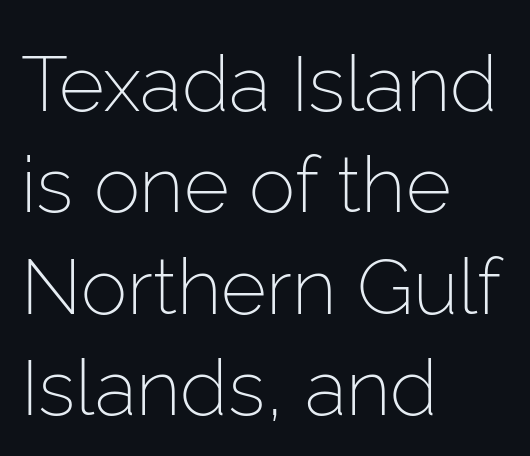
{"serif": "no", "italic": "no", "bold": "no", "weight": "light", "width": "normal", "stroke_contrast": "low", "x_height": "medium", "monospaced": "no", "underline": "no", "align": "left", "line_spacing": "normal", "line_spacing_ratio": 1.3, "letter_spacing": "normal", "letter_spacing_em": 0.0, "glyph_px": 78}
